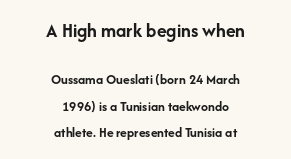
Q: Is the text bold? A: Yes.
Q: Is the text italic (slanted)? A: No, it is upright.
Q: Is the text underlined? A: No.
Q: How is the paragraph aligned? A: Centered.
Q: Is the spacing between letters normal or unusually wide? A: Normal.
Q: Which block of text is set in a larger size, the first (top) or the second (bottom)? A: The first (top) one.
